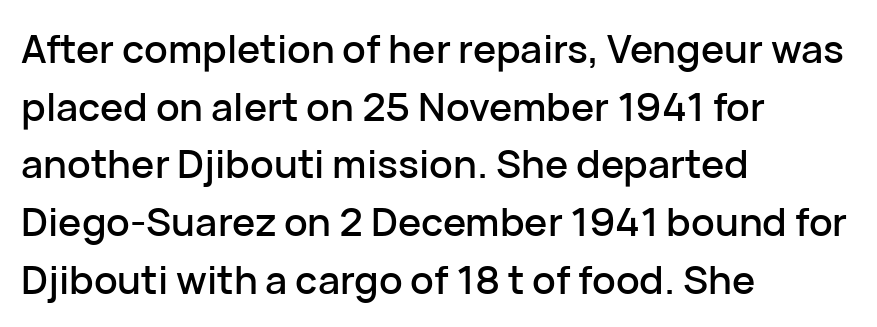
{"serif": "no", "italic": "no", "width": "normal", "stroke_contrast": "low", "x_height": "medium", "monospaced": "no", "underline": "no", "align": "left", "line_spacing": "normal", "line_spacing_ratio": 1.48, "letter_spacing": "normal", "letter_spacing_em": 0.0, "glyph_px": 39}
